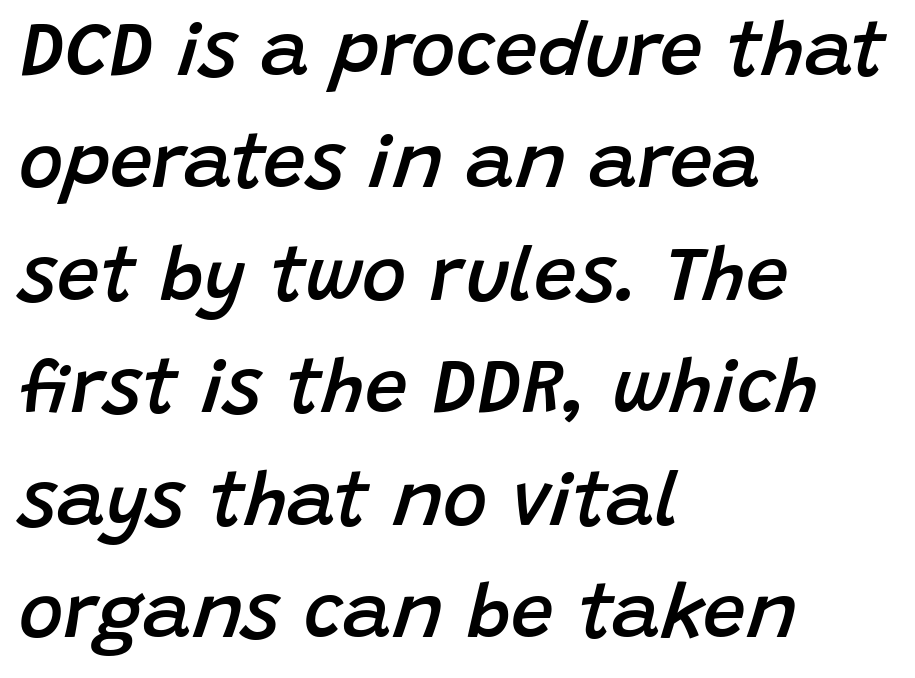
The lettering tilts uniformly, giving the passage an italic look. Every letter is mildly thick-stroked: semibold rather than bold. Nobody drew a line under any word here. In CSS terms this would be text-align: left.
